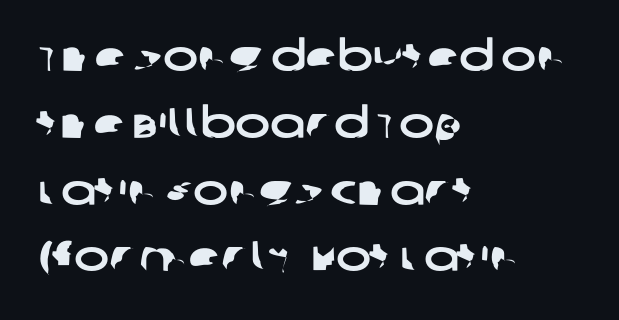
These lines keep a tight, regular rhythm from letter to letter. The letters carry no serifs — their stems end cleanly without finishing strokes. Left-aligned paragraph, ragged on the right. Do the characters align in a grid? No, the font is proportional. Lines of text with bare space underneath.
